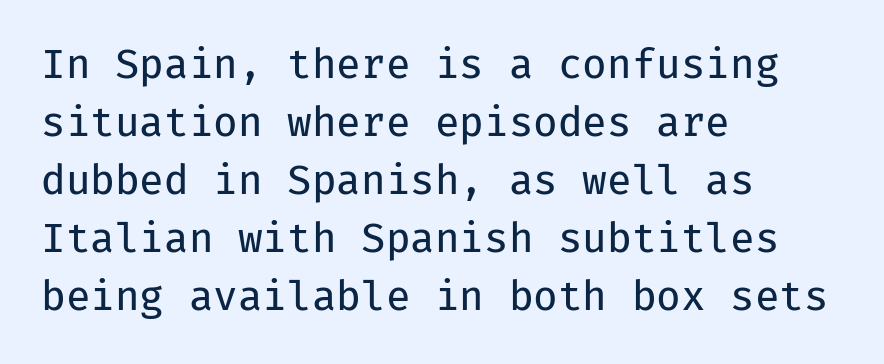
The specimen omits any rule beneath the text block's lines. The paragraph shown leans on its left margin. The letters march in equal steps, a hallmark of fixed-pitch type. Evenly set lines give the paragraph a standard silhouette.
